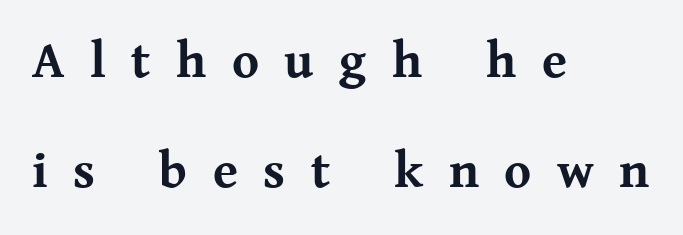
The image shows 51 px bold serif type, upright; set left-aligned, loose line spacing (2.16x), unusually wide letter spacing (+0.5 em), not underlined; medium stroke contrast and a medium x-height.
